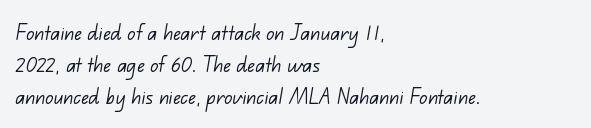
{"bold": "no", "underline": "no", "align": "left", "line_spacing": "normal", "line_spacing_ratio": 1.28, "letter_spacing": "normal", "letter_spacing_em": 0.0, "glyph_px": 25}
